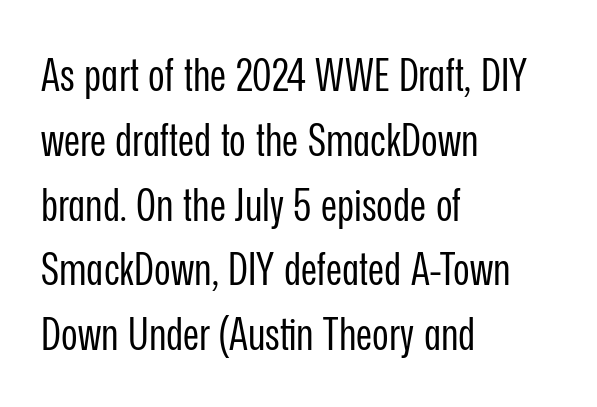
The setting favours the left margin, as ordinary paragraphs usually do. Font category for this specimen: sans-serif. The rendering uses a moderate line-height, typical for paragraphs. The specimen reads as upright at a glance. Has an underline been added? It has not. Caption: face not bold, strokes unweighted.
